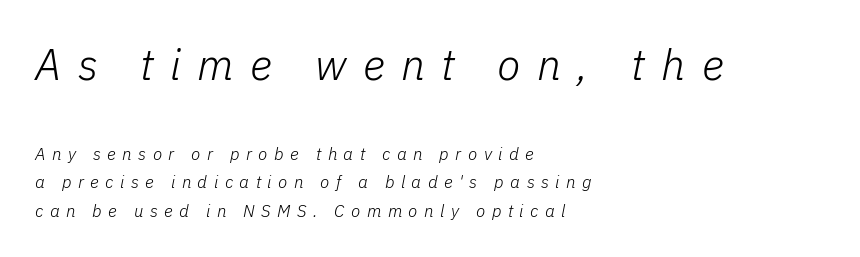
Q: Is the text bold? A: No.
Q: Is the text italic (slanted)? A: Yes, it leans right by about 11 degrees.
Q: Is the text underlined? A: No.
Q: How is the paragraph aligned? A: Left-aligned.
Q: Is the spacing between letters normal or unusually wide? A: Unusually wide.
Q: Is the spacing between lines tight, normal or loose? A: Normal.
Q: Which block of text is set in a larger size, the first (top) or the second (bottom)? A: The first (top) one.
Q: Width (condensed, normal, or wide)? A: Normal.
Q: Stroke contrast? A: Low.
Q: x-height? A: Medium.
Q: Monospaced? A: No.
